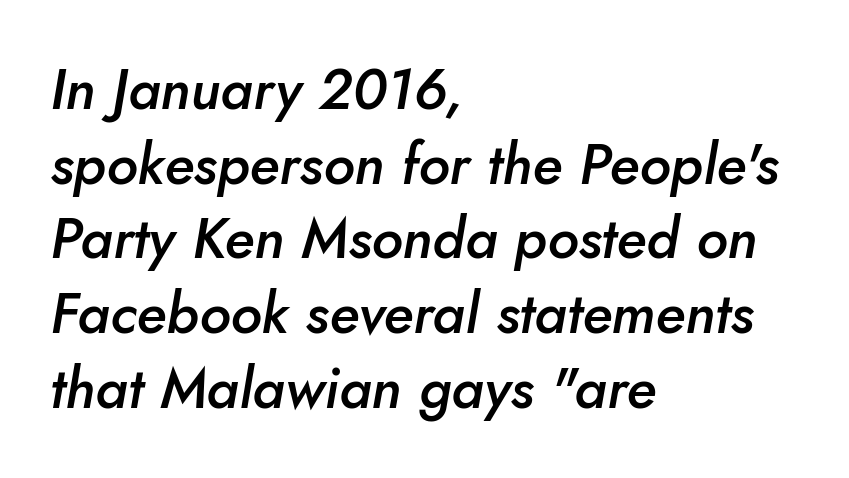
{"italic": "yes", "lean": "right", "slant_degrees": 10, "bold": "semi", "weight": "semibold", "width": "normal", "stroke_contrast": "low", "x_height": "small", "monospaced": "no", "underline": "no", "align": "left", "line_spacing": "normal", "line_spacing_ratio": 1.31, "letter_spacing": "normal", "letter_spacing_em": 0.0, "glyph_px": 57}
